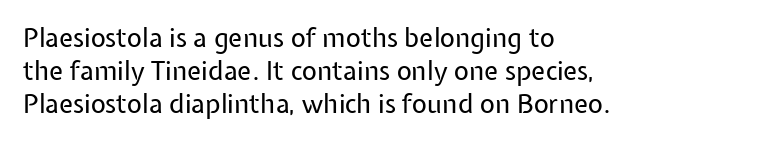
{"italic": "no", "bold": "no", "underline": "no", "align": "left", "line_spacing": "normal", "line_spacing_ratio": 1.27, "letter_spacing": "normal", "letter_spacing_em": 0.0, "glyph_px": 26}
